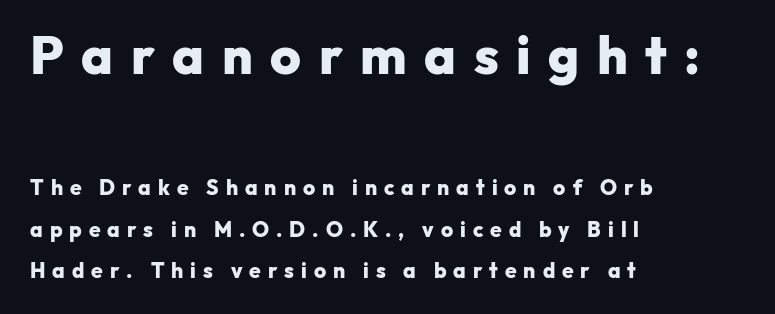
{"serif": "no", "italic": "no", "bold": "yes", "weight": "heavy", "width": "normal", "stroke_contrast": "low", "x_height": "medium", "monospaced": "no", "underline": "no", "align": "left", "line_spacing": "loose", "line_spacing_ratio": 1.98, "letter_spacing": "wide", "letter_spacing_em": 0.33, "larger_block": "first", "size_ratio": 2.52, "glyph_px": 53}
